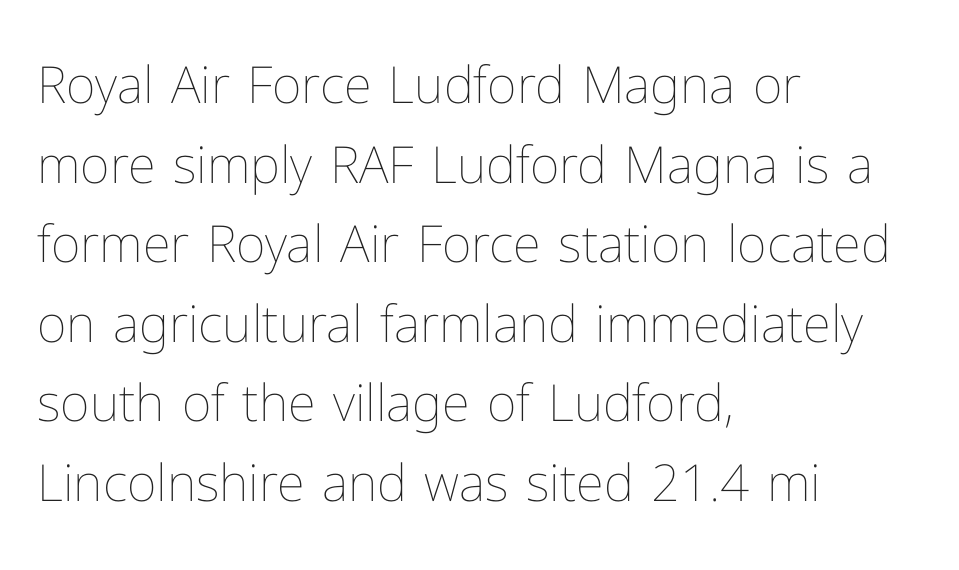
Q: Is the text bold? A: No.
Q: Is the text italic (slanted)? A: No, it is upright.
Q: Is the text underlined? A: No.
Q: How is the paragraph aligned? A: Left-aligned.
Q: Is the spacing between letters normal or unusually wide? A: Normal.
Q: Is the spacing between lines tight, normal or loose? A: Normal.
Q: Width (condensed, normal, or wide)? A: Normal.
Q: Stroke contrast? A: Low.
Q: x-height? A: Medium.
Q: Monospaced? A: No.
